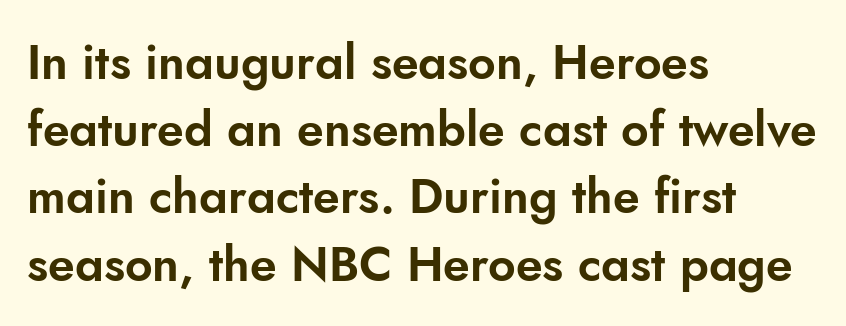
{"serif": "no", "italic": "no", "width": "normal", "stroke_contrast": "low", "x_height": "small", "monospaced": "no", "underline": "no", "align": "left", "line_spacing": "normal", "line_spacing_ratio": 1.4, "letter_spacing": "normal", "letter_spacing_em": 0.0, "glyph_px": 48}
